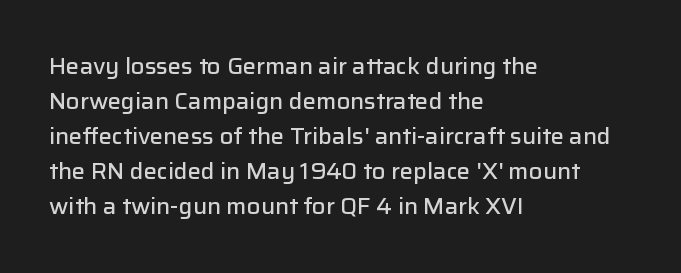
Rows of type keep a routine distance in the vertical direction. Tracking here is standard; glyphs follow each other at the usual distance. Ascenders rise straight up at ninety degrees. A fair bit of extra ink — the face is semibold, not bold.
